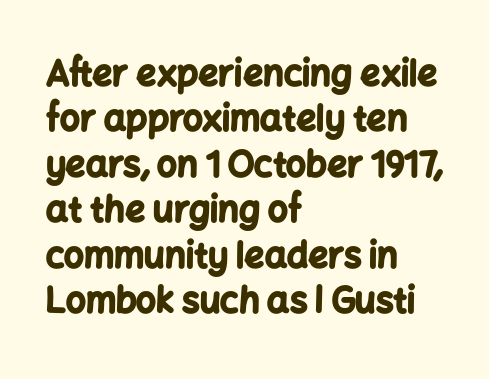
Bare-footed words on every line. The designer left line spacing at the default. Each word holds together tightly as a unit, with standard inter-letter gaps. Is there any slant? The stems are plumb. Here the designer chose a conventional face with non-uniform glyph widths.
